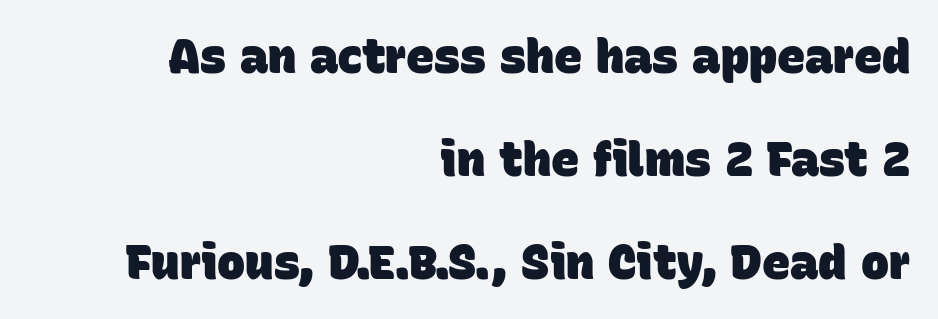
The image shows 47 px heavy sans-serif type; set right-aligned, loose line spacing (2.19x), normal letter spacing, not underlined; low stroke contrast and a large x-height.
